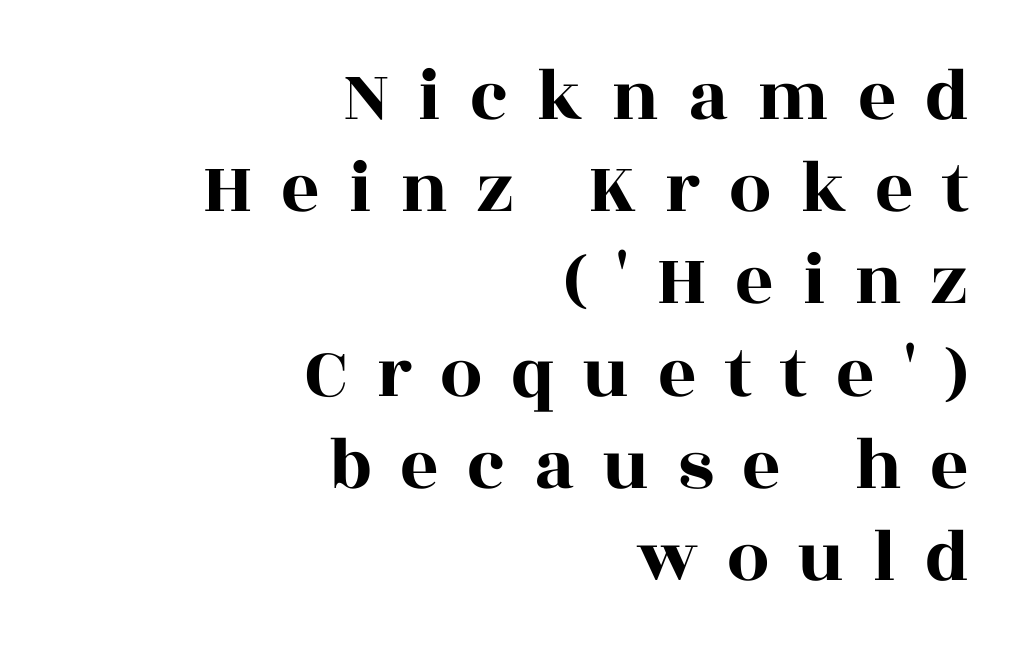
Q: Is the text italic (slanted)? A: No, it is upright.
Q: Is the typeface a serif or a sans-serif typeface? A: Serif.
Q: Is the text underlined? A: No.
Q: How is the paragraph aligned? A: Right-aligned.
Q: Is the spacing between letters normal or unusually wide? A: Unusually wide.
Q: Width (condensed, normal, or wide)? A: Wide.
Q: x-height? A: Large.
Q: Monospaced? A: No.
